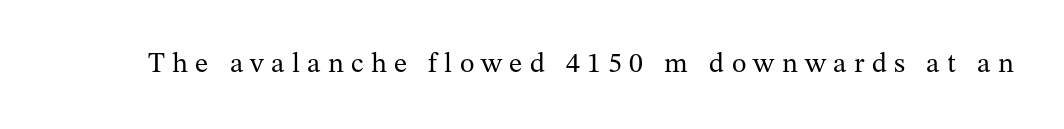
The image shows 28 px regular-weight serif type, upright; set unusually wide letter spacing (+0.26 em), not underlined; medium stroke contrast and a medium x-height.
